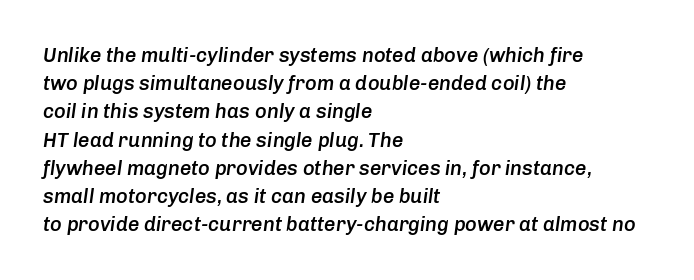
{"italic": "yes", "lean": "right", "slant_degrees": 8, "bold": "semi", "underline": "no", "align": "left", "line_spacing": "normal", "line_spacing_ratio": 1.41, "letter_spacing": "normal", "letter_spacing_em": 0.0, "glyph_px": 20}
